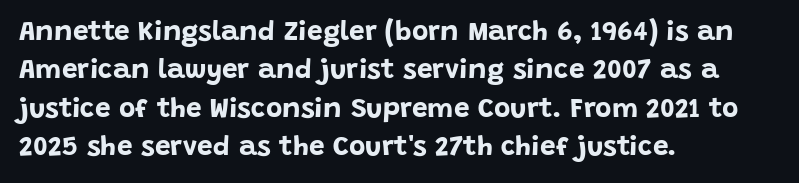
{"serif": "no", "italic": "no", "bold": "yes", "weight": "bold", "width": "normal", "stroke_contrast": "low", "x_height": "large", "monospaced": "no", "underline": "no", "align": "left", "line_spacing": "normal", "line_spacing_ratio": 1.37, "letter_spacing": "normal", "letter_spacing_em": 0.0, "glyph_px": 28}
